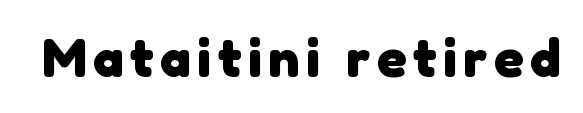
Nope, no serifs anywhere on these letters. Think of a printed novel: that variable character pitch is what you see here. Beneath every word, the page is bare. Emphasis by weight is at full strength: bold.
